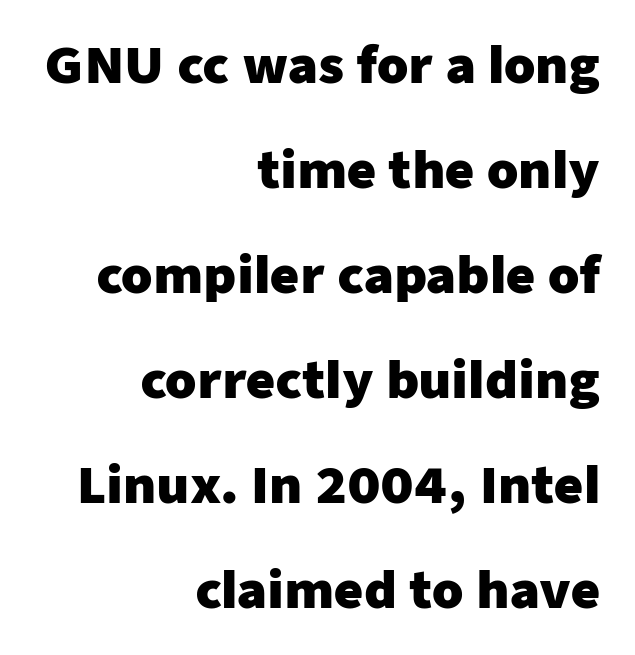
On the weight axis this lands at bold, roughly 700. Look at the bottom of the vertical strokes: they stop flat, with no serifs. Horizontal bands of white between lines are thick stripes. You could not count columns in this text — the font is proportionally spaced. If you drew a line through each stem, it would be perfectly vertical.
